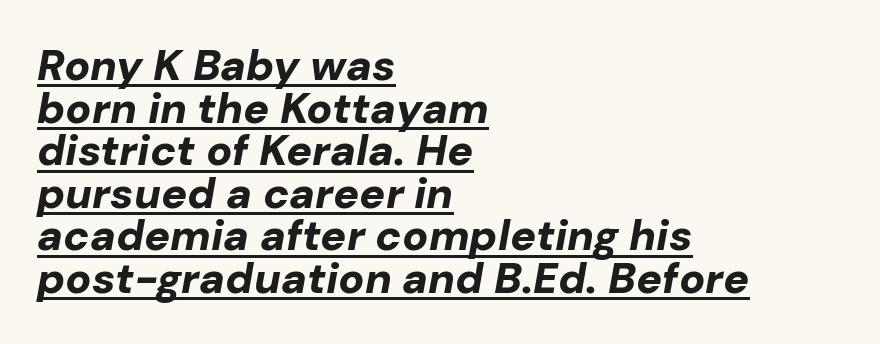
{"italic": "yes", "lean": "right", "slant_degrees": 10, "bold": "yes", "weight": "bold", "width": "normal", "stroke_contrast": "low", "x_height": "medium", "monospaced": "no", "underline": "yes", "align": "left", "line_spacing": "tight", "line_spacing_ratio": 0.99, "letter_spacing": "normal", "letter_spacing_em": 0.0, "glyph_px": 43}
